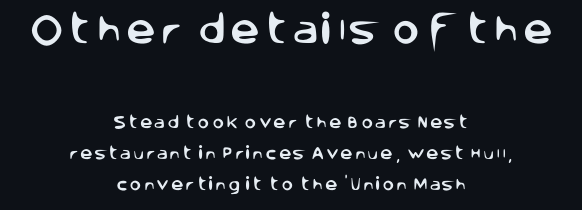
Top chunk: large. Bottom chunk: small. Baseline-to-baseline distance is far greater than the letter height. The baseline area is clear. The compositor balanced each line on the midline. A sans-serif font was chosen for this passage. Ascenders rise straight up at ninety degrees.
